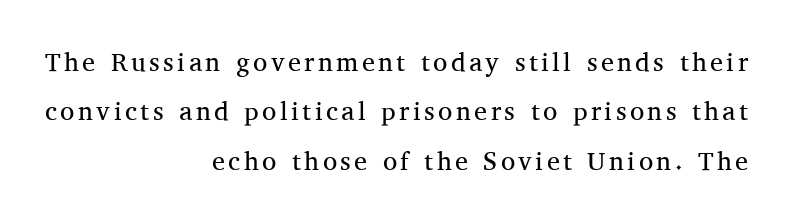
Q: Is the text bold? A: No.
Q: Is the text italic (slanted)? A: No, it is upright.
Q: Is the text underlined? A: No.
Q: How is the paragraph aligned? A: Right-aligned.
Q: Is the spacing between lines tight, normal or loose? A: Loose.
